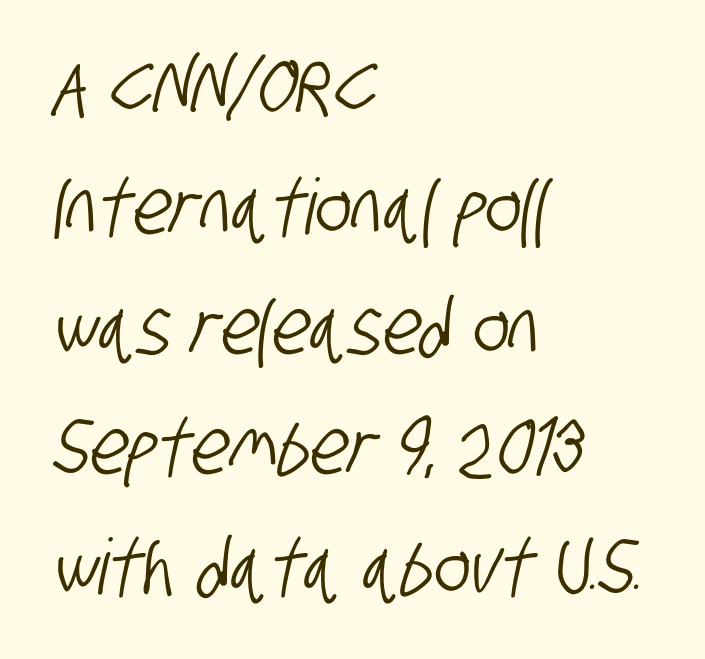
{"serif": "no", "width": "condensed", "stroke_contrast": "low", "x_height": "large", "monospaced": "no", "underline": "no", "align": "left", "line_spacing": "normal", "line_spacing_ratio": 1.56, "letter_spacing": "normal", "letter_spacing_em": 0.0, "glyph_px": 77}
